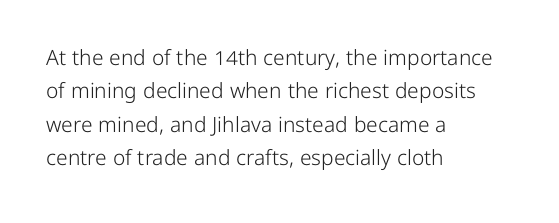
The image shows 21 px text type, upright; set left-aligned, normal line spacing (1.59x), normal letter spacing, not underlined.
